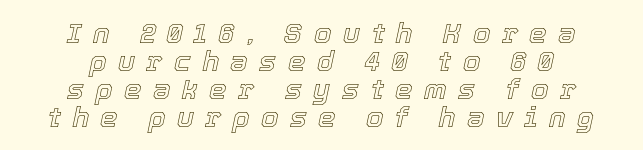
Regarding leading, the lines here are crowded together. The whole block is typeset with a tilt. Both edges are ragged and mirror each other, which tells us the setting is centered. Honestly, there is no underline to notice here at all.
